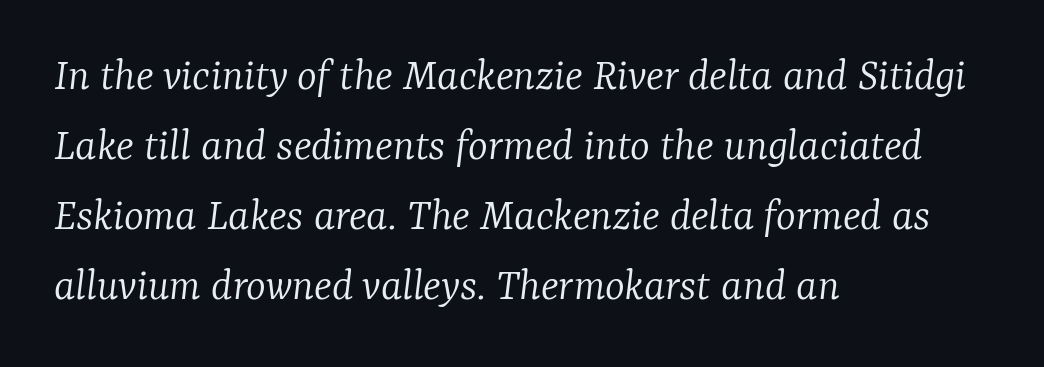
{"serif": "yes", "italic": "yes", "lean": "right", "slant_degrees": 7, "bold": "no", "weight": "light", "width": "normal", "stroke_contrast": "low", "x_height": "medium", "monospaced": "no", "underline": "no", "align": "left", "line_spacing": "normal", "line_spacing_ratio": 1.49, "letter_spacing": "normal", "letter_spacing_em": 0.0, "glyph_px": 47}
